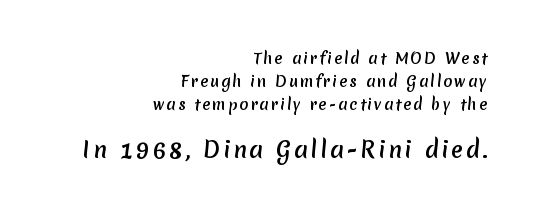
The image shows 22 px text type; set right-aligned, normal line spacing (1.52x), not underlined; the second (bottom) block is 1.47x larger.
